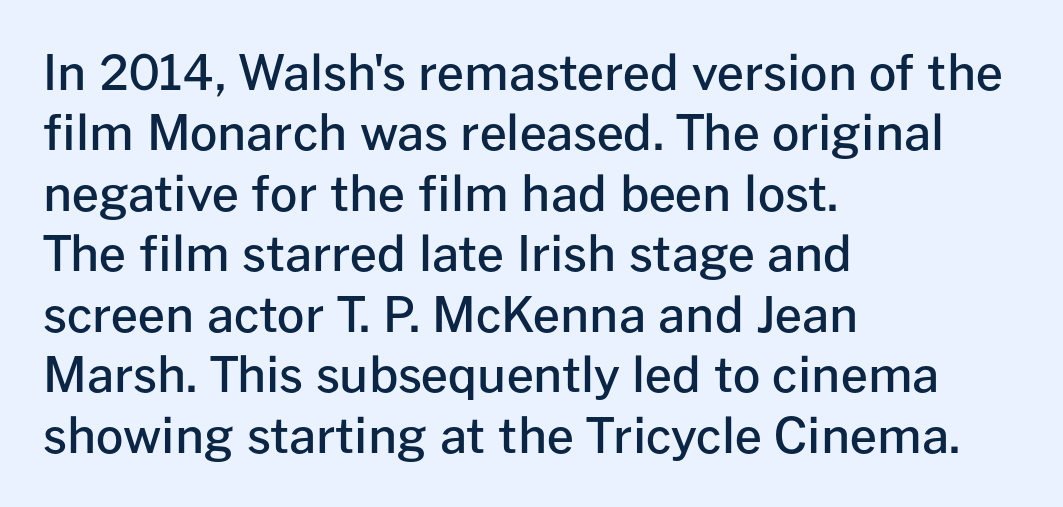
{"serif": "no", "italic": "no", "bold": "semi", "weight": "semibold", "width": "normal", "stroke_contrast": "low", "x_height": "medium", "monospaced": "no", "underline": "no", "align": "left", "line_spacing": "normal", "line_spacing_ratio": 1.26, "letter_spacing": "normal", "letter_spacing_em": 0.0, "glyph_px": 48}
